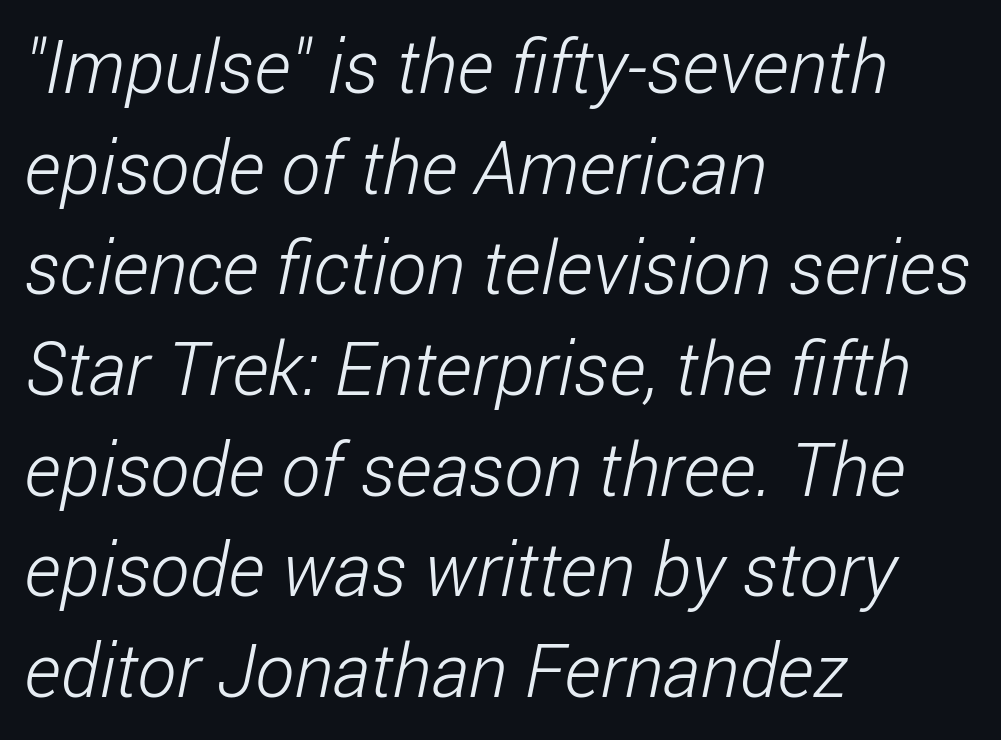
{"serif": "no", "bold": "no", "weight": "light", "width": "condensed", "stroke_contrast": "low", "x_height": "medium", "monospaced": "no", "underline": "no", "align": "left", "line_spacing": "normal", "line_spacing_ratio": 1.36, "letter_spacing": "normal", "letter_spacing_em": 0.0, "glyph_px": 74}
